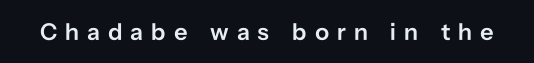
Does extra space separate the letters? Yes, quite a lot of it. In terms of weight, the rendering is demibold, just under bold. Type without underlining. Do the letters lean? They stand straight.
